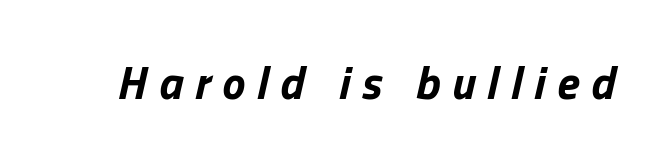
These lines are rendered in a variable-pitch font. Observe the lean: these are italic letterforms. Its strokes are broad and dark, the hallmark of bold type. Glance below the letters and you will spot only blank space. The line texture is sparse and dotted thanks to wide tracking.
